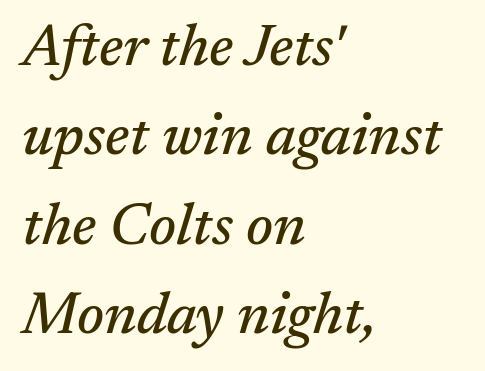
This rendering employs a face with finishing strokes, i.e., a serif. These lines sit exactly where default settings would place them. Short note: letters normally spaced. This sample has the flowing, uneven cadence of proportional lettering. A student would call this left alignment; a typographer would say flush left, rag right.
